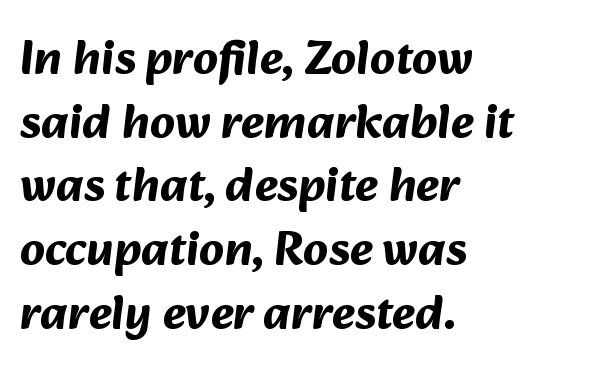
{"serif": "no", "bold": "yes", "weight": "bold", "width": "normal", "stroke_contrast": "medium", "x_height": "medium", "monospaced": "no", "underline": "no", "align": "left", "line_spacing": "normal", "line_spacing_ratio": 1.3, "letter_spacing": "normal", "letter_spacing_em": 0.0, "glyph_px": 49}
